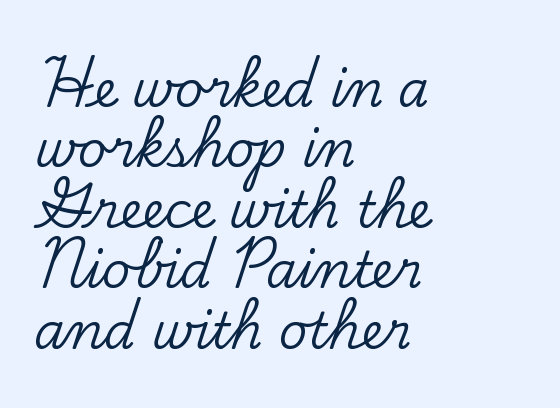
The image shows 50 px serif type; set left-aligned, line spacing 1.21x, normal letter spacing, not underlined; low stroke contrast and a small x-height.
